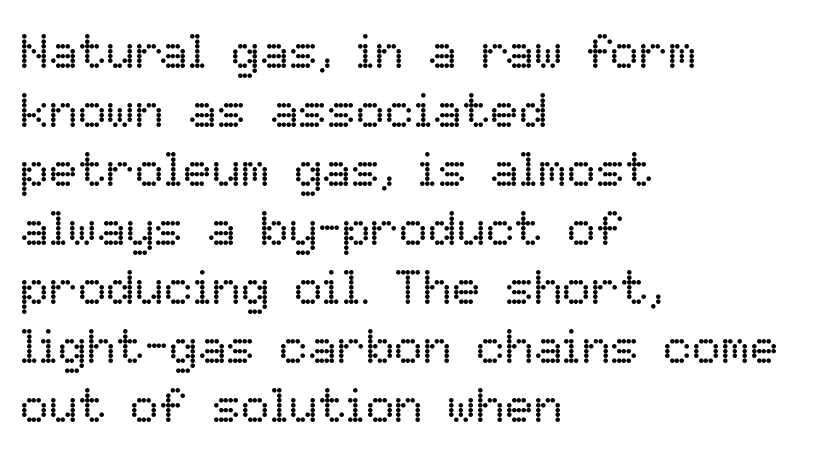
{"italic": "no", "bold": "no", "weight": "regular", "width": "normal", "stroke_contrast": "low", "x_height": "medium", "monospaced": "no", "underline": "no", "align": "left", "line_spacing_ratio": 1.23, "letter_spacing": "normal", "letter_spacing_em": 0.0, "glyph_px": 48}
